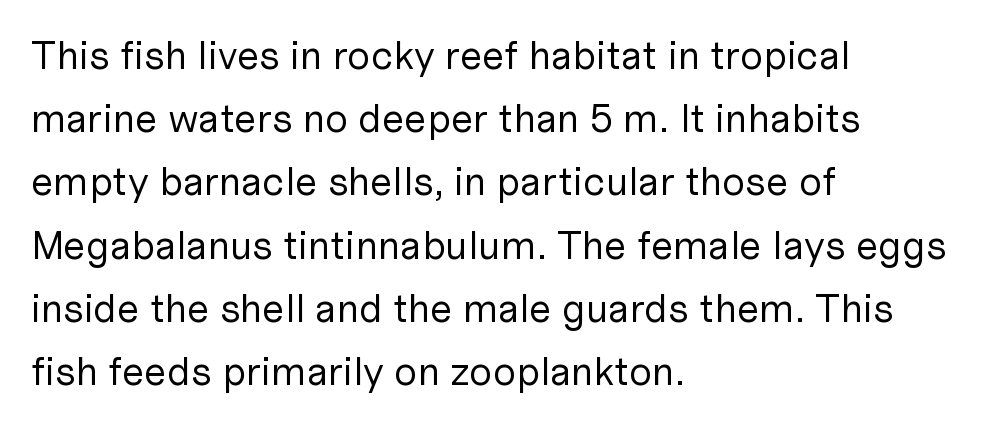
The image shows 40 px regular-weight sans-serif type, upright; set left-aligned, normal line spacing (1.58x), normal letter spacing, not underlined; low stroke contrast and a medium x-height.
